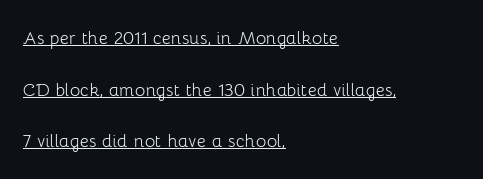
Q: Is the text bold? A: No.
Q: Is the text italic (slanted)? A: No, it is upright.
Q: Is the text underlined? A: Yes.
Q: How is the paragraph aligned? A: Left-aligned.
Q: Is the spacing between letters normal or unusually wide? A: Normal.
Q: Is the spacing between lines tight, normal or loose? A: Loose.
